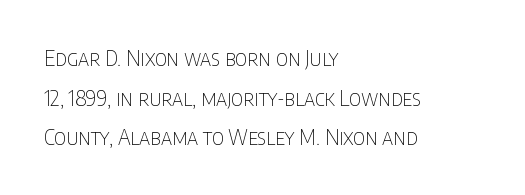
The image shows 21 px text type, upright; set left-aligned, line spacing 1.89x, normal letter spacing, not underlined.
